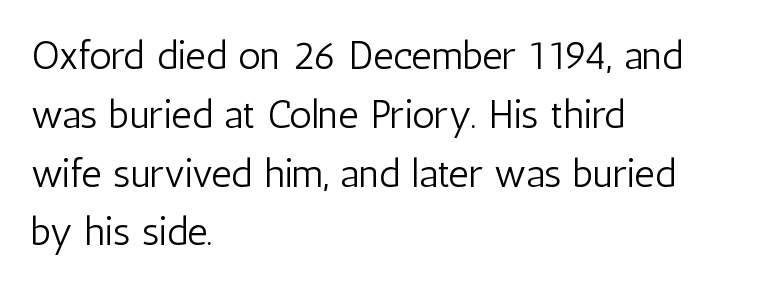
{"serif": "no", "italic": "no", "bold": "no", "weight": "light", "width": "condensed", "stroke_contrast": "low", "x_height": "medium", "monospaced": "no", "underline": "no", "align": "left", "line_spacing": "normal", "line_spacing_ratio": 1.47, "letter_spacing": "normal", "letter_spacing_em": 0.0, "glyph_px": 40}
